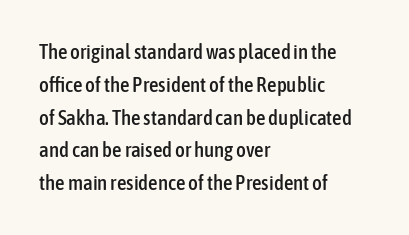
Whoever set this chose a conventional vertical rhythm. Quick note: not italic, upright. Only glyphs here, with clear space below each row. The horizontal fit of the characters is conventional and even. Notice how the passage keeps a crisp vertical edge on the left only.
